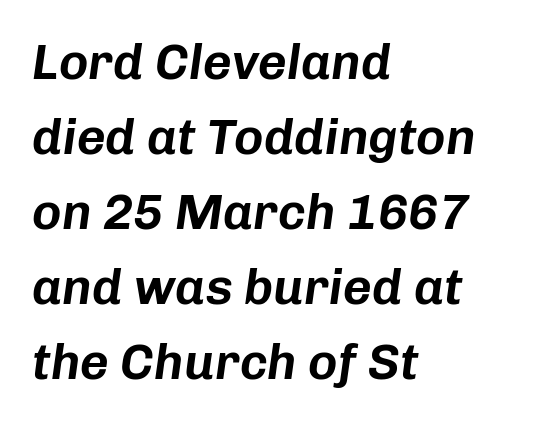
{"italic": "yes", "lean": "right", "slant_degrees": 8, "width": "normal", "stroke_contrast": "low", "x_height": "medium", "monospaced": "no", "underline": "no", "align": "left", "line_spacing": "normal", "line_spacing_ratio": 1.5, "letter_spacing": "normal", "letter_spacing_em": 0.0, "glyph_px": 50}
